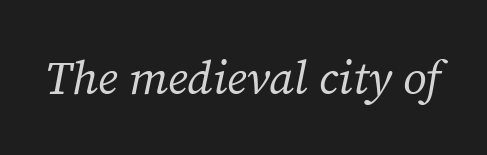
{"serif": "yes", "italic": "yes", "lean": "right", "slant_degrees": 12, "bold": "no", "weight": "regular", "width": "normal", "stroke_contrast": "medium", "x_height": "medium", "monospaced": "no", "underline": "no", "letter_spacing": "normal", "letter_spacing_em": 0.0, "glyph_px": 47}
